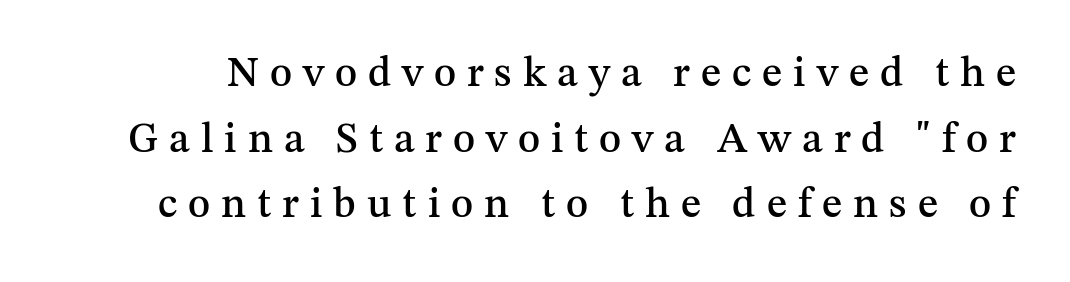
Q: Is the text italic (slanted)? A: No, it is upright.
Q: Is the typeface a serif or a sans-serif typeface? A: Serif.
Q: Is the text underlined? A: No.
Q: Is the spacing between letters normal or unusually wide? A: Unusually wide.
Q: Is the spacing between lines tight, normal or loose? A: Normal.
Q: Width (condensed, normal, or wide)? A: Normal.
Q: Stroke contrast? A: Medium.
Q: x-height? A: Medium.
Q: Monospaced? A: No.
